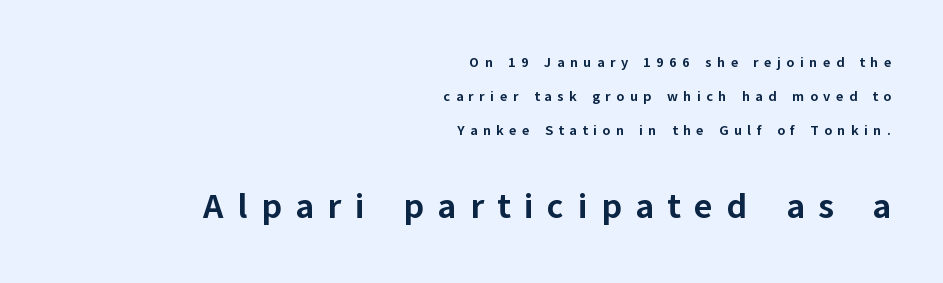
{"serif": "no", "italic": "no", "bold": "yes", "weight": "bold", "width": "normal", "stroke_contrast": "low", "x_height": "medium", "monospaced": "no", "underline": "no", "align": "right", "line_spacing": "loose", "line_spacing_ratio": 2.42, "letter_spacing": "wide", "letter_spacing_em": 0.39, "larger_block": "second", "size_ratio": 2.5, "glyph_px": 35}
